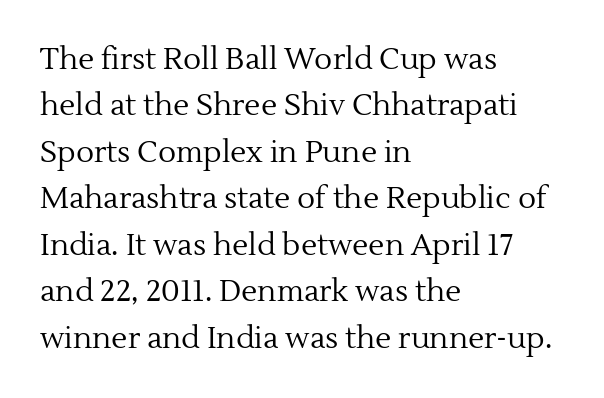
The image shows 30 px regular-weight serif type, upright; set left-aligned, normal line spacing (1.55x), normal letter spacing, not underlined; a medium x-height.
